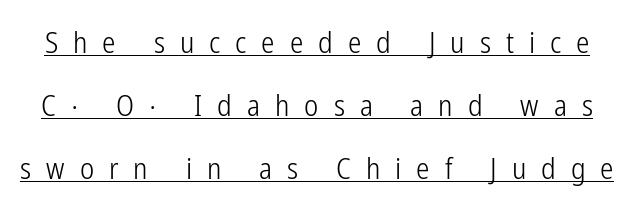
Q: Is the text bold? A: No.
Q: Is the text italic (slanted)? A: No, it is upright.
Q: Is the typeface a serif or a sans-serif typeface? A: Sans-serif.
Q: Is the text underlined? A: Yes.
Q: Is the spacing between letters normal or unusually wide? A: Unusually wide.
Q: Is the spacing between lines tight, normal or loose? A: Loose.
Q: Width (condensed, normal, or wide)? A: Condensed.
Q: Stroke contrast? A: Low.
Q: x-height? A: Medium.
Q: Monospaced? A: No.
